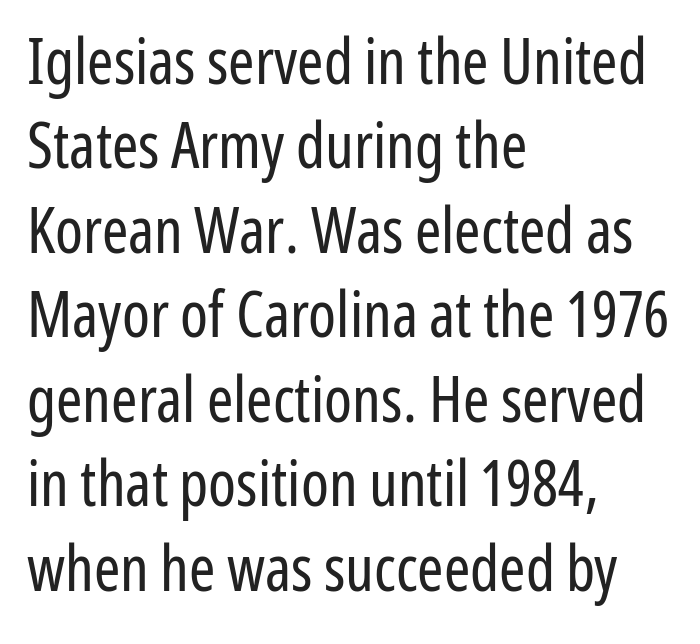
The image shows 63 px regular-weight, condensed sans-serif type, upright; set left-aligned, normal line spacing (1.34x), normal letter spacing, not underlined; low stroke contrast and a medium x-height.
